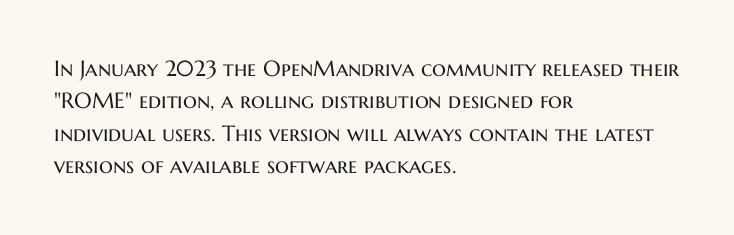
Q: Is the text bold? A: No.
Q: Is the text italic (slanted)? A: No, it is upright.
Q: Is the text underlined? A: No.
Q: How is the paragraph aligned? A: Left-aligned.
Q: Is the spacing between letters normal or unusually wide? A: Normal.
Q: Is the spacing between lines tight, normal or loose? A: Normal.
